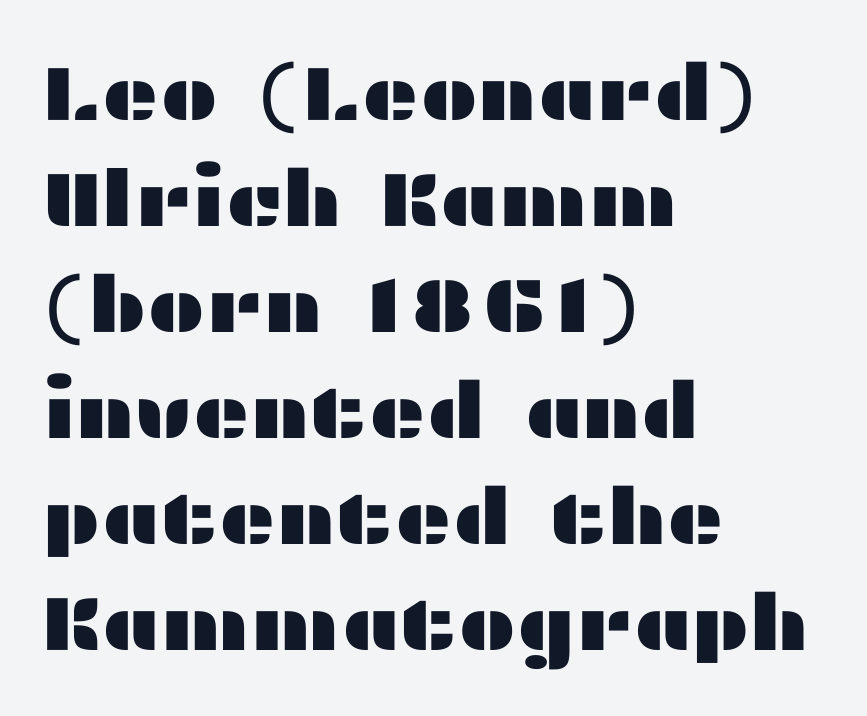
The image shows 78 px wide sans-serif type, upright; set left-aligned, normal line spacing (1.36x), normal letter spacing, not underlined; medium stroke contrast and a medium x-height.
